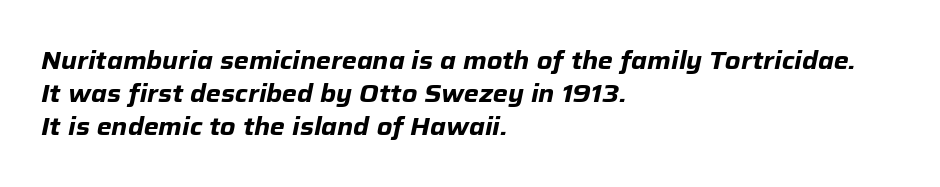
These lines stack with their left ends in a neat column. Characters are canted at an angle relative to the baseline's perpendicular. Rule under the text: the space is simply empty. A typesetter would call this leading conventional body-copy spacing.
